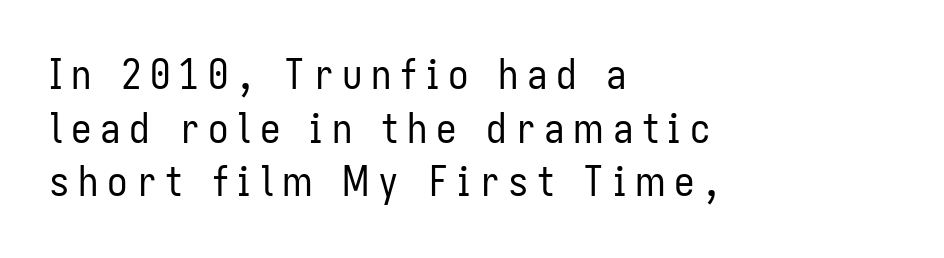
{"serif": "no", "italic": "no", "bold": "no", "weight": "regular", "width": "condensed", "stroke_contrast": "low", "x_height": "medium", "monospaced": "no", "underline": "no", "align": "left", "line_spacing": "normal", "line_spacing_ratio": 1.31, "letter_spacing": "wide", "letter_spacing_em": 0.21, "glyph_px": 41}
